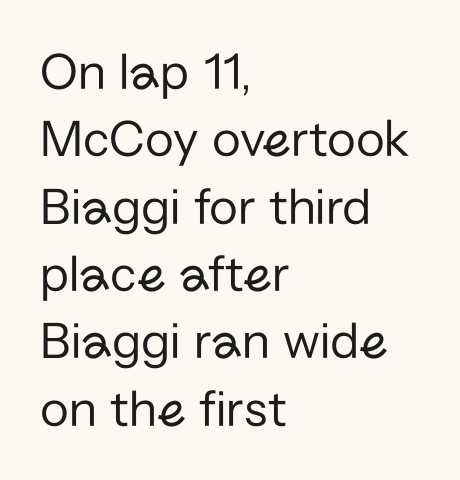
Beneath every word, the page is bare. Is this a heavy cut? Hardly; it is regular or lighter. Ascenders rise straight up at ninety degrees. Note the varied advance widths — an 'i' is clearly narrower than an 'm'.
